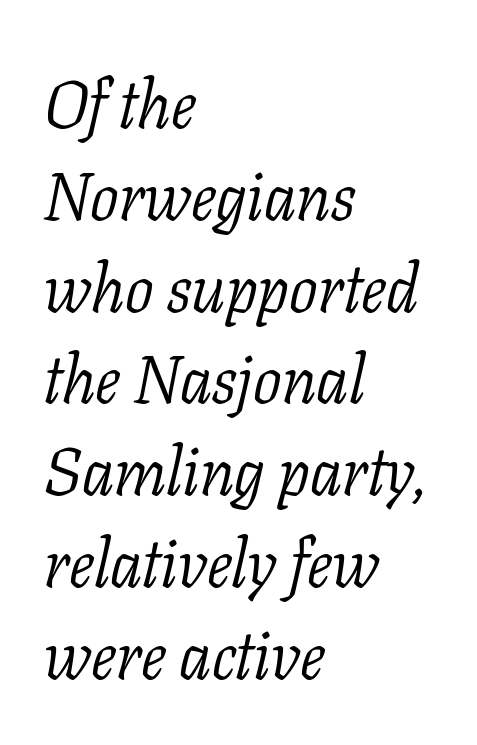
{"serif": "yes", "italic": "yes", "lean": "right", "slant_degrees": 11, "bold": "no", "weight": "light", "width": "normal", "stroke_contrast": "low", "x_height": "medium", "monospaced": "no", "underline": "no", "align": "left", "line_spacing": "normal", "line_spacing_ratio": 1.37, "letter_spacing": "normal", "letter_spacing_em": 0.0, "glyph_px": 67}
